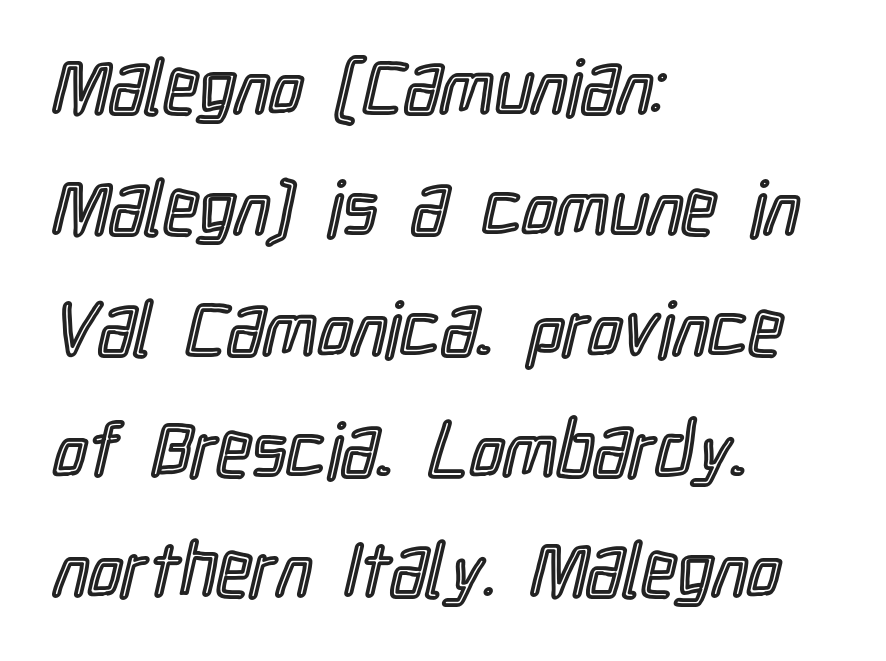
Q: Is the text italic (slanted)? A: Yes.
Q: Is the text underlined? A: No.
Q: How is the paragraph aligned? A: Left-aligned.
Q: Is the spacing between letters normal or unusually wide? A: Normal.
Q: Is the spacing between lines tight, normal or loose? A: Normal.
Q: Width (condensed, normal, or wide)? A: Condensed.
Q: x-height? A: Medium.
Q: Monospaced? A: No.
